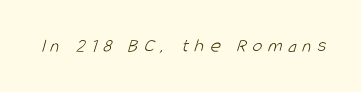
Q: Is the text bold? A: No.
Q: Is the text underlined? A: No.
Q: Is the spacing between letters normal or unusually wide? A: Unusually wide.
